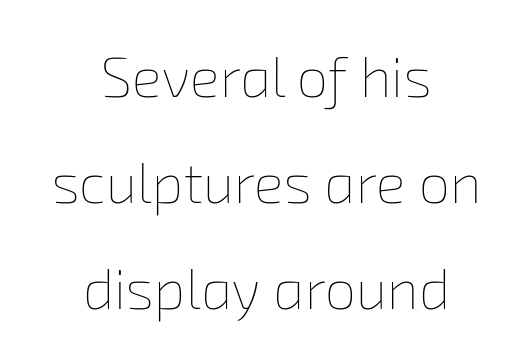
The image shows 56 px thin type; set centered, line spacing 1.89x, normal letter spacing, not underlined; low stroke contrast and a medium x-height.
